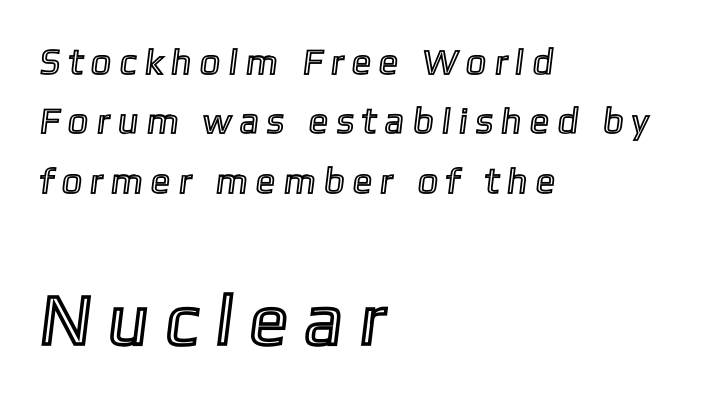
{"width": "condensed", "x_height": "medium", "monospaced": "no", "underline": "no", "align": "left", "line_spacing": "normal", "line_spacing_ratio": 1.65, "letter_spacing": "wide", "letter_spacing_em": 0.3, "larger_block": "second", "size_ratio": 2.0, "glyph_px": 72}
